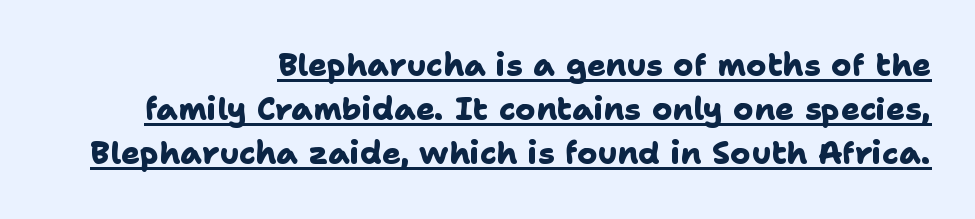
The image shows 31 px heavy sans-serif type; set right-aligned, normal line spacing (1.42x), normal letter spacing, underlined; low stroke contrast and a medium x-height.
